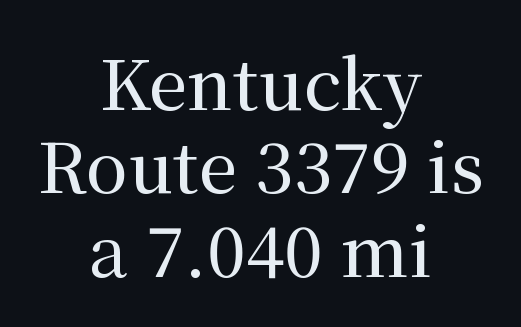
The typesetter chose a symmetrical, centered arrangement here. The passage shown has conventional tracking throughout. Quick note: not italic, upright. Varying glyph widths throughout — classic text-font behaviour. The baseline area is clear.
